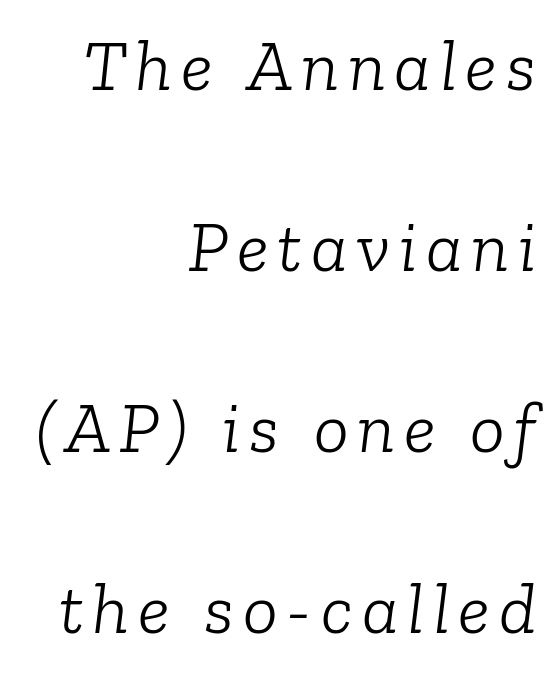
Successive baselines arrive slowly, with a big drop between each. A typesetter would call this proportional, since set widths differ per character. The glyphs look as if they've been sheared to an angle. Stroke mass is kept to a normal reading level or below.
